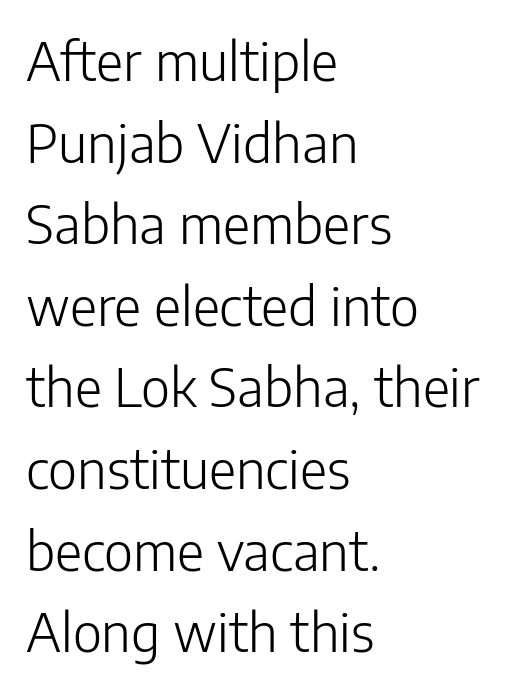
Heft: none added — not bold. Horizontally, the lines are justified to the leading edge only. Caption: standard tracking, unaltered. Typographically, this falls in the sans-serif category. Looks like regular typesetting: each glyph gets only the width it needs.
